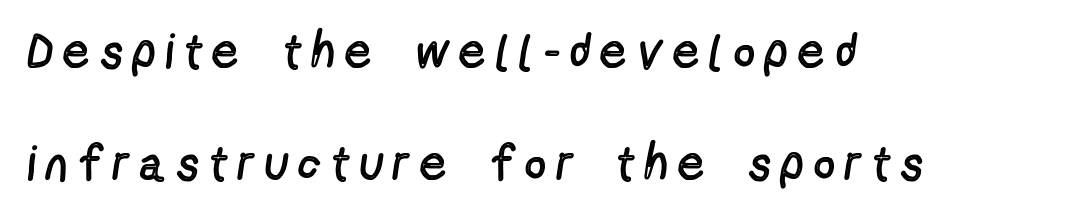
Q: Is the text bold? A: No.
Q: Is the typeface a serif or a sans-serif typeface? A: Sans-serif.
Q: Is the text underlined? A: No.
Q: How is the paragraph aligned? A: Left-aligned.
Q: Is the spacing between letters normal or unusually wide? A: Unusually wide.
Q: Is the spacing between lines tight, normal or loose? A: Loose.
Q: Width (condensed, normal, or wide)? A: Condensed.
Q: x-height? A: Medium.
Q: Monospaced? A: No.
